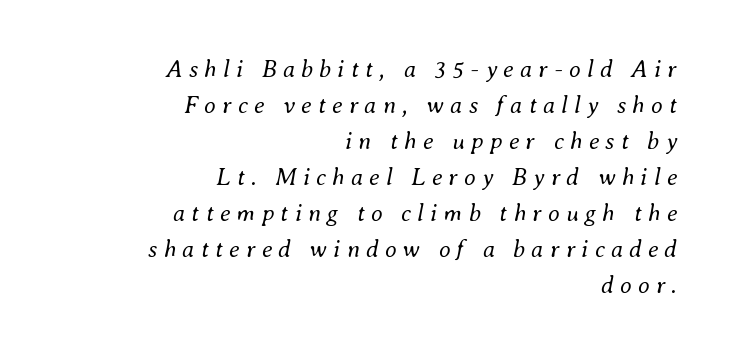
Short note: letters widely spaced. The letterforms sit at book weight or below. Which margin do the lines hug? The right one — the left edge is uneven. Baseline-to-baseline distance is the conventional proportion of letter height. Decoration check: the copy has no underline. It's the slanting kind of type.
